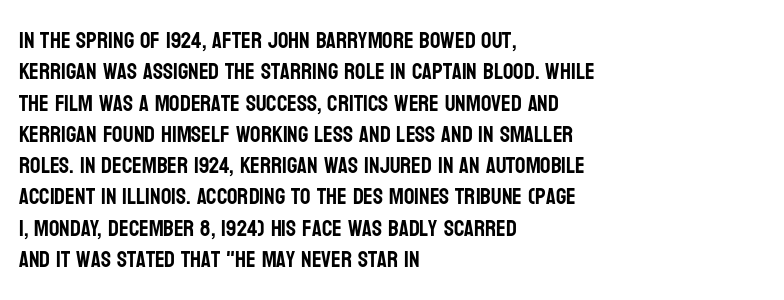
{"italic": "no", "underline": "no", "align": "left", "line_spacing": "normal", "line_spacing_ratio": 1.36, "letter_spacing": "normal", "letter_spacing_em": 0.0, "glyph_px": 23}
